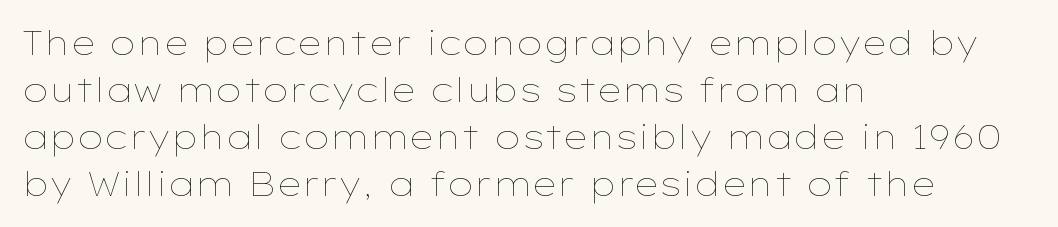
{"italic": "no", "bold": "no", "weight": "thin", "width": "wide", "stroke_contrast": "low", "x_height": "medium", "monospaced": "no", "underline": "no", "align": "left", "line_spacing": "normal", "line_spacing_ratio": 1.42, "letter_spacing": "normal", "letter_spacing_em": 0.0, "glyph_px": 33}
